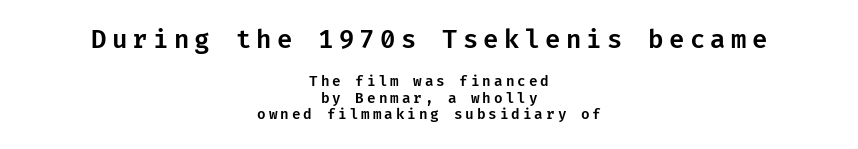
The image shows 25 px text type, upright; set centered, line spacing 1.17x, unusually wide letter spacing (+0.21 em), not underlined; the first (top) block is 1.79x larger.
